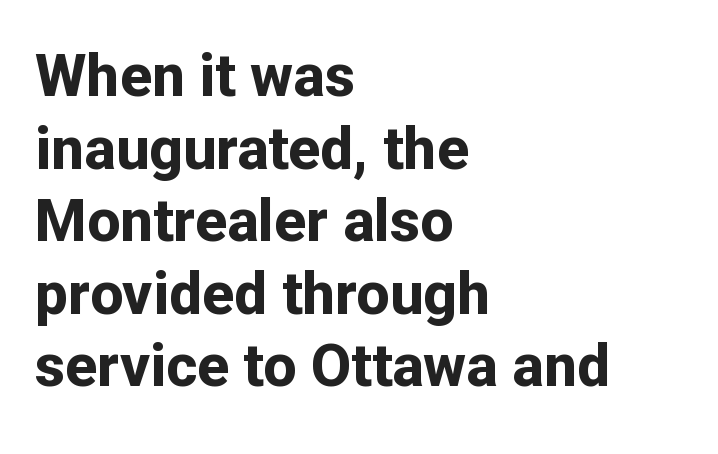
Q: Is the text bold? A: Yes.
Q: Is the text italic (slanted)? A: No, it is upright.
Q: Is the typeface a serif or a sans-serif typeface? A: Sans-serif.
Q: Is the text underlined? A: No.
Q: How is the paragraph aligned? A: Left-aligned.
Q: Is the spacing between letters normal or unusually wide? A: Normal.
Q: Width (condensed, normal, or wide)? A: Normal.
Q: Stroke contrast? A: Low.
Q: x-height? A: Medium.
Q: Monospaced? A: No.
